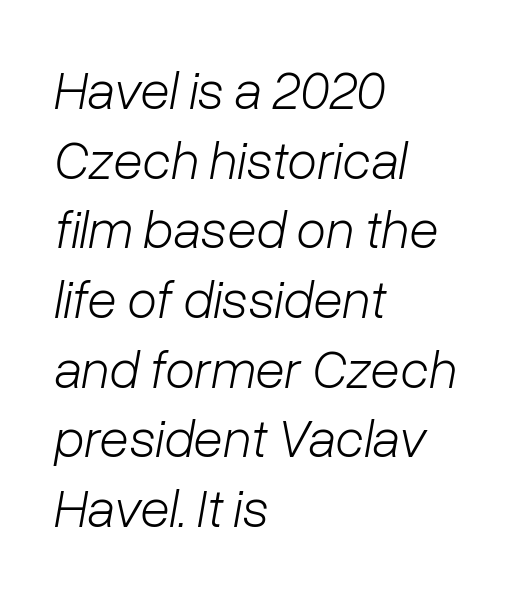
You could not count columns in this text — the font is proportionally spaced. No extra ink here — the face is not bold. Rows of type keep a routine distance in the vertical direction. These lines stack with their left ends in a neat column.
